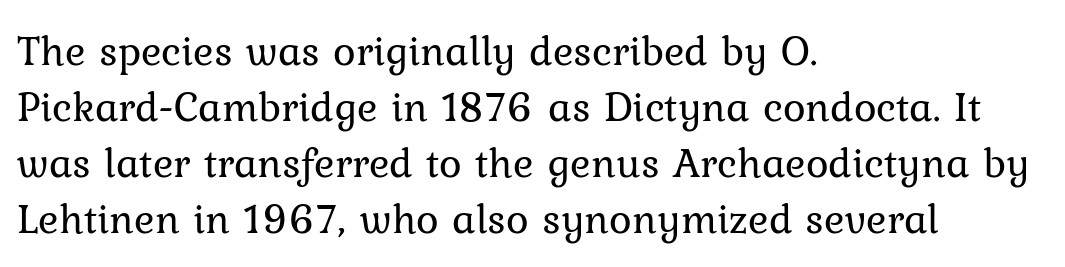
{"serif": "yes", "italic": "no", "bold": "no", "weight": "regular", "width": "normal", "stroke_contrast": "low", "x_height": "medium", "monospaced": "no", "underline": "no", "align": "left", "line_spacing": "normal", "line_spacing_ratio": 1.3, "letter_spacing": "normal", "letter_spacing_em": 0.0, "glyph_px": 43}
